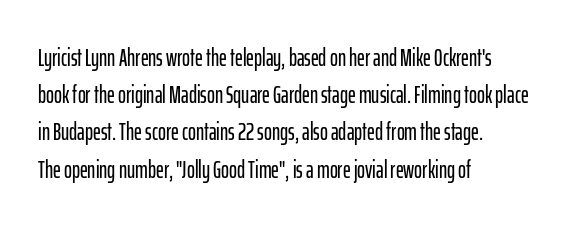
The image shows 24 px text type, upright; set left-aligned, normal line spacing (1.55x), normal letter spacing, not underlined.
